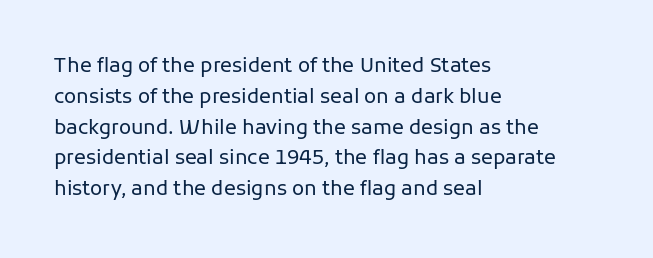
{"italic": "no", "bold": "no", "underline": "no", "align": "left", "line_spacing": "normal", "line_spacing_ratio": 1.54, "letter_spacing": "normal", "letter_spacing_em": 0.0, "glyph_px": 20}
